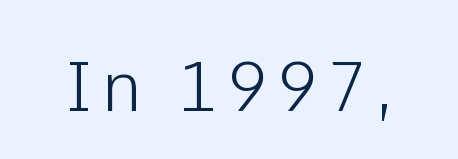
Q: Is the text italic (slanted)? A: No, it is upright.
Q: Is the typeface a serif or a sans-serif typeface? A: Sans-serif.
Q: Is the text underlined? A: No.
Q: Width (condensed, normal, or wide)? A: Normal.
Q: Stroke contrast? A: Low.
Q: x-height? A: Medium.
Q: Monospaced? A: No.
